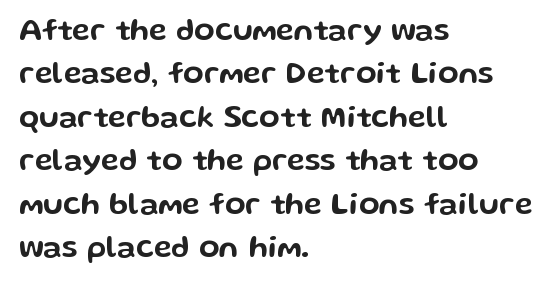
Q: Is the text italic (slanted)? A: No, it is upright.
Q: Is the typeface a serif or a sans-serif typeface? A: Sans-serif.
Q: Is the text underlined? A: No.
Q: How is the paragraph aligned? A: Left-aligned.
Q: Is the spacing between letters normal or unusually wide? A: Normal.
Q: Is the spacing between lines tight, normal or loose? A: Normal.
Q: Width (condensed, normal, or wide)? A: Wide.
Q: Stroke contrast? A: Low.
Q: x-height? A: Medium.
Q: Monospaced? A: No.
